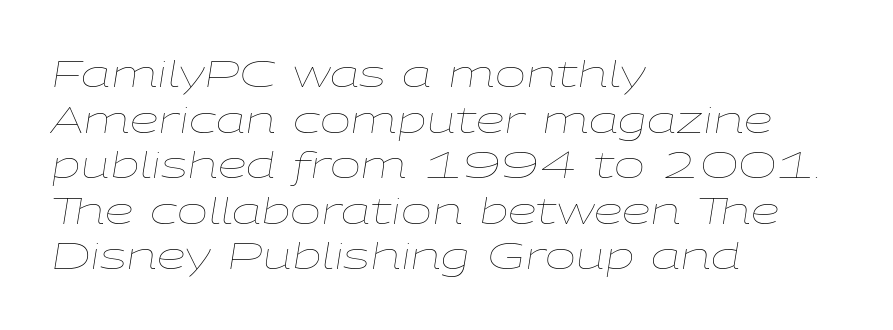
Typeset ragged right — the left edge is the straight one. The passage shown is typed in a proportional face where columns would drift. Words appear dense and cohesive because spacing is normal. Rule under the text: the space is simply empty. No extra ink here — the face is not bold.
